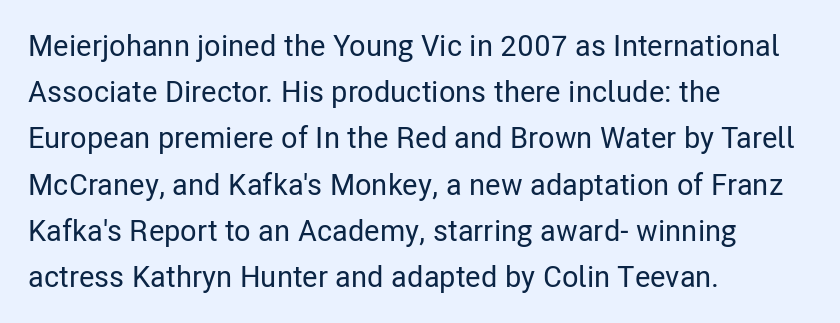
The image shows 30 px condensed sans-serif type, upright; set left-aligned, normal line spacing (1.54x), normal letter spacing, not underlined; low stroke contrast and a medium x-height.
